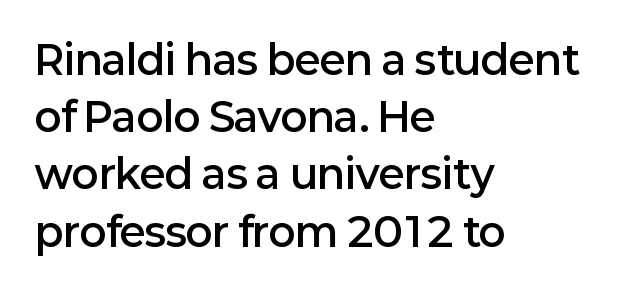
{"serif": "no", "italic": "no", "bold": "semi", "weight": "semibold", "width": "normal", "stroke_contrast": "low", "x_height": "medium", "monospaced": "no", "underline": "no", "align": "left", "line_spacing": "normal", "line_spacing_ratio": 1.43, "letter_spacing": "normal", "letter_spacing_em": 0.0, "glyph_px": 40}
